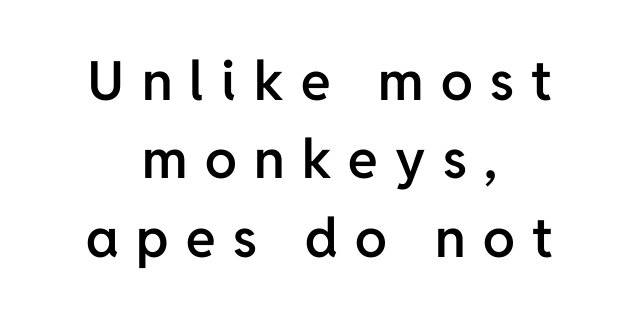
Q: Is the text bold? A: Semi-bold.
Q: Is the text italic (slanted)? A: No, it is upright.
Q: Is the typeface a serif or a sans-serif typeface? A: Sans-serif.
Q: Is the text underlined? A: No.
Q: How is the paragraph aligned? A: Centered.
Q: Is the spacing between letters normal or unusually wide? A: Unusually wide.
Q: Is the spacing between lines tight, normal or loose? A: Normal.
Q: Width (condensed, normal, or wide)? A: Normal.
Q: Stroke contrast? A: Low.
Q: x-height? A: Medium.
Q: Monospaced? A: No.
